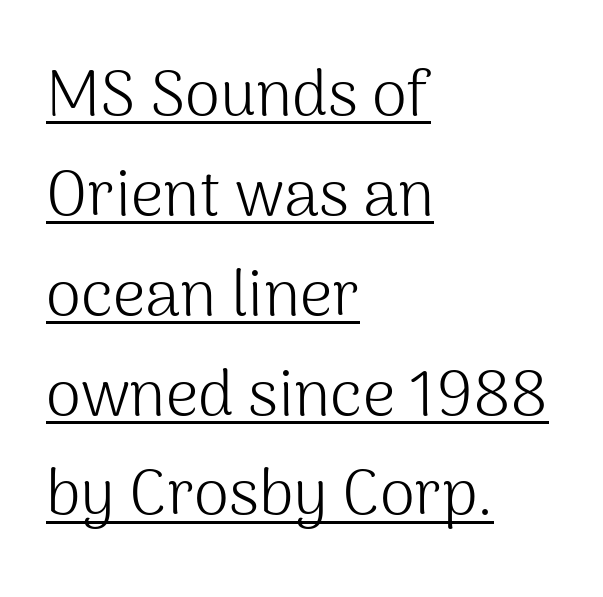
Note: no serifs on the glyphs. The setting favours the left margin, as ordinary paragraphs usually do. Is the letter spacing exaggerated? No — it looks like the ordinary default. A baseline rule has been typeset under these characters. This block has exactly the height ordinary leading produces.
